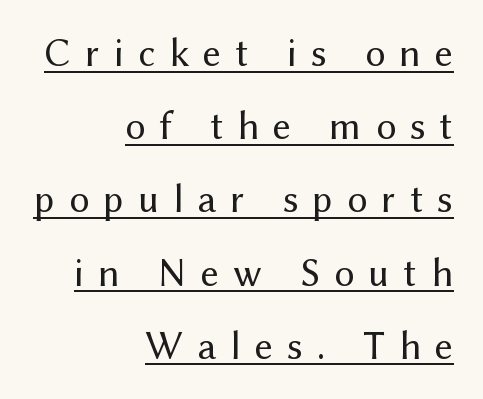
The image shows 40 px regular-weight sans-serif type, upright; set right-aligned, line spacing 1.83x, unusually wide letter spacing (+0.35 em), underlined; medium stroke contrast and a medium x-height.
